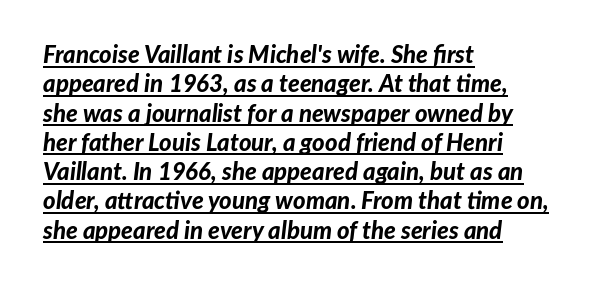
Q: Is the text bold? A: Yes.
Q: Is the text italic (slanted)? A: Yes, it leans right by about 7 degrees.
Q: Is the text underlined? A: Yes.
Q: How is the paragraph aligned? A: Left-aligned.
Q: Is the spacing between letters normal or unusually wide? A: Normal.
